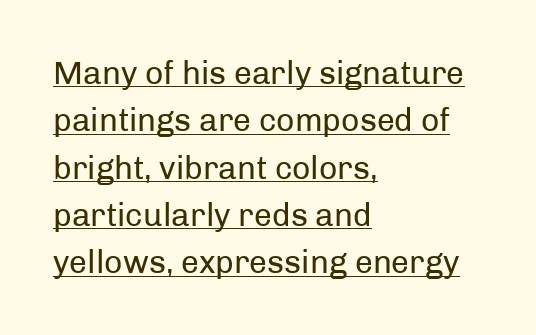
Think standard paragraph weight, or any step lighter than that. The font's upright variant was chosen for this text. Successive baselines arrive at the customary interval. A rule runs beneath these lines of type. Nobody touched the tracking dial on this one. Varying glyph widths throughout — classic text-font behaviour.
